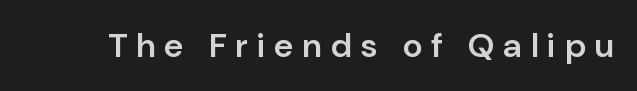
Q: Is the text bold? A: Semi-bold.
Q: Is the text italic (slanted)? A: No, it is upright.
Q: Is the typeface a serif or a sans-serif typeface? A: Sans-serif.
Q: Is the text underlined? A: No.
Q: Is the spacing between letters normal or unusually wide? A: Unusually wide.
Q: Width (condensed, normal, or wide)? A: Normal.
Q: Stroke contrast? A: Low.
Q: x-height? A: Medium.
Q: Monospaced? A: No.
